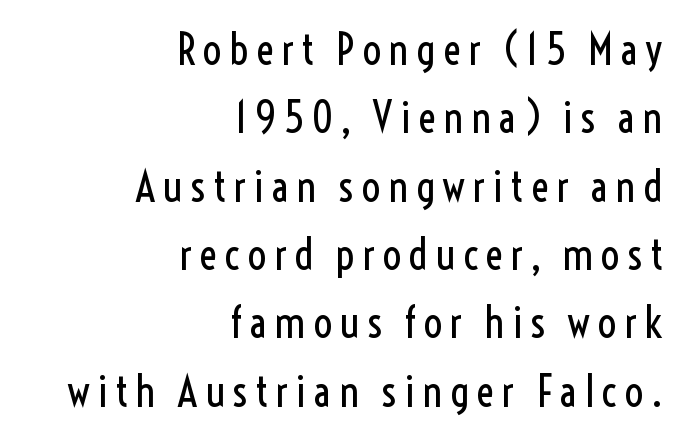
{"serif": "no", "italic": "no", "bold": "no", "weight": "regular", "width": "condensed", "x_height": "medium", "monospaced": "no", "underline": "no", "align": "right", "line_spacing": "normal", "line_spacing_ratio": 1.59, "glyph_px": 43}
